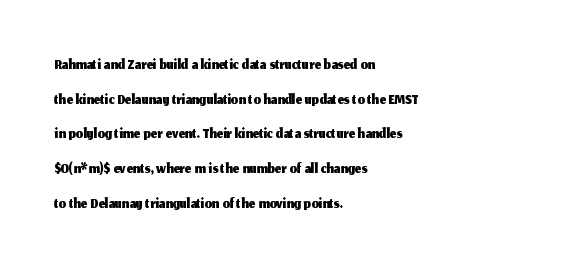
{"italic": "no", "underline": "no", "align": "left", "line_spacing": "normal", "line_spacing_ratio": 1.51, "letter_spacing": "normal", "letter_spacing_em": 0.0, "glyph_px": 23}
